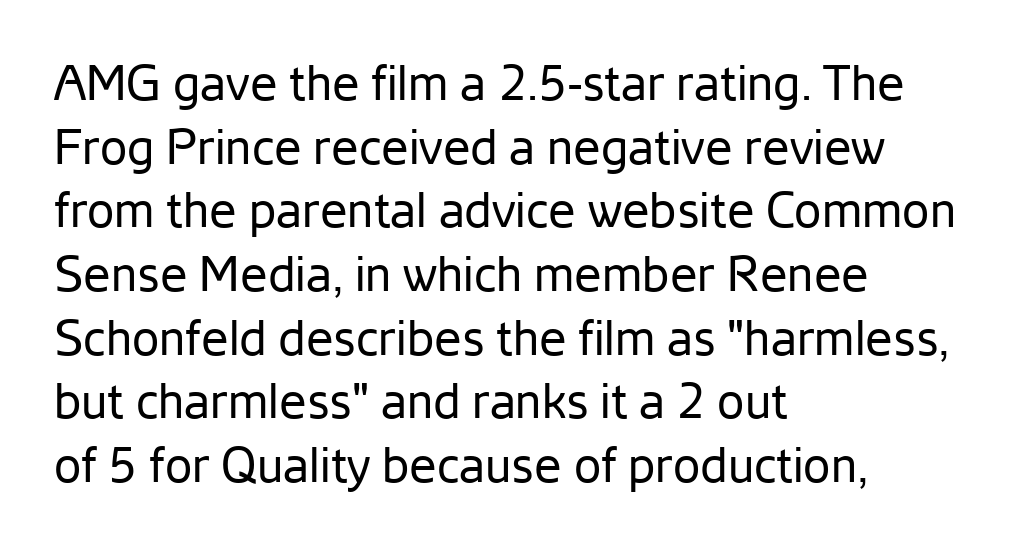
Q: Is the text bold? A: No.
Q: Is the text italic (slanted)? A: No, it is upright.
Q: Is the typeface a serif or a sans-serif typeface? A: Sans-serif.
Q: Is the text underlined? A: No.
Q: How is the paragraph aligned? A: Left-aligned.
Q: Is the spacing between letters normal or unusually wide? A: Normal.
Q: Is the spacing between lines tight, normal or loose? A: Normal.
Q: Width (condensed, normal, or wide)? A: Normal.
Q: Stroke contrast? A: Low.
Q: x-height? A: Medium.
Q: Monospaced? A: No.
